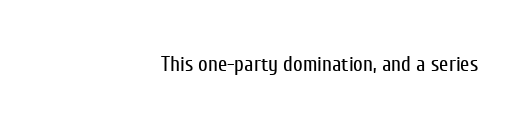
The image shows 21 px text type, upright; set right-aligned, normal letter spacing, not underlined.
